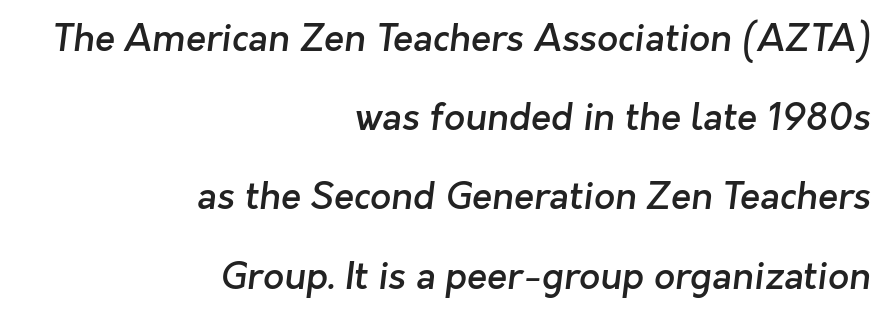
The space directly below the letters is spotless. Look at the tracking — it's just the regular setting, nothing added. Whoever set this chose breathing room over compactness in the vertical rhythm. The rendering uses a semibold face; strokes are thickened but not to full bold. The passage shown is typeset with a sans-serif family.
